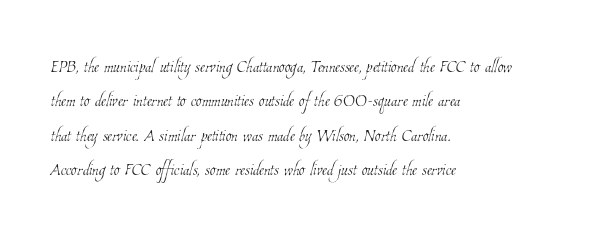
The image shows 23 px text type; set left-aligned, normal line spacing (1.5x), normal letter spacing, not underlined.
